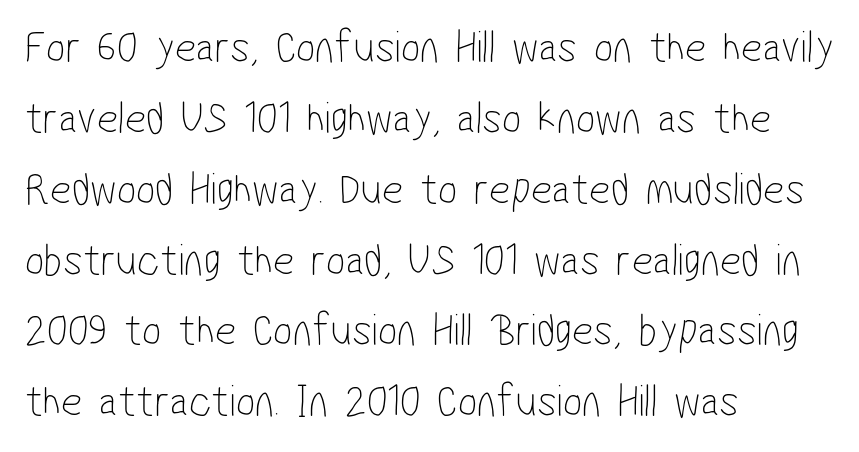
{"serif": "no", "bold": "no", "weight": "thin", "width": "condensed", "stroke_contrast": "low", "x_height": "medium", "monospaced": "no", "underline": "no", "align": "left", "line_spacing": "normal", "line_spacing_ratio": 1.54, "letter_spacing": "normal", "letter_spacing_em": 0.0, "glyph_px": 46}
